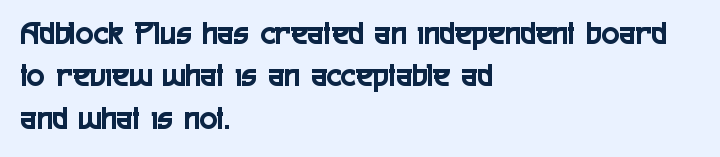
The specimen omits any rule beneath the text block's lines. Check where the strokes stop: nothing finishes them off — pure sans. Quick note: interline space is typical. Standard letterfit; no display-style spreading of the glyphs. The letters advance in unequal steps, a hallmark of proportional type. The font's upright variant was chosen for this text.
